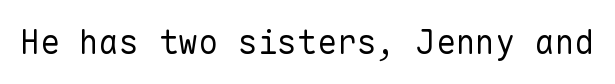
{"serif": "no", "italic": "no", "bold": "no", "weight": "regular", "width": "normal", "stroke_contrast": "low", "x_height": "medium", "monospaced": "yes", "underline": "no", "letter_spacing": "normal", "letter_spacing_em": 0.0, "glyph_px": 33}
